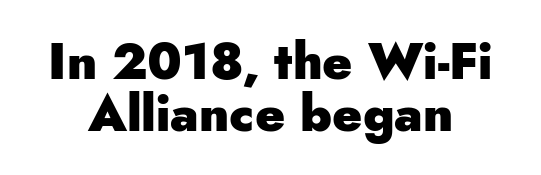
The image shows 50 px heavy sans-serif type, upright; set tight line spacing (1.04x), normal letter spacing, not underlined; low stroke contrast and a small x-height.
